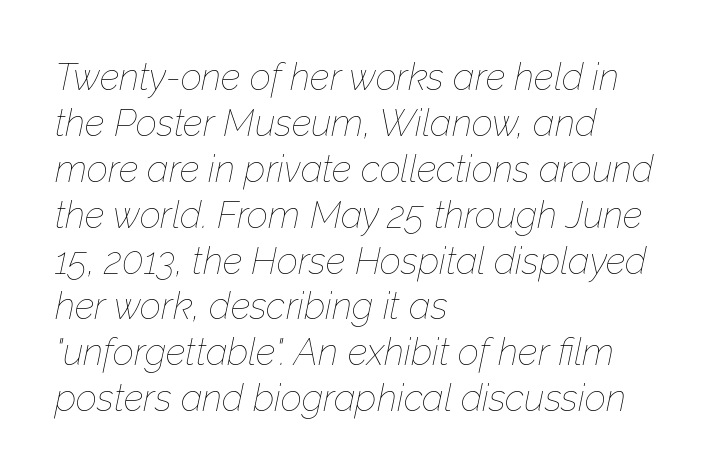
Q: Is the text bold? A: No.
Q: Is the text italic (slanted)? A: Yes, it leans right by about 12 degrees.
Q: Is the text underlined? A: No.
Q: How is the paragraph aligned? A: Left-aligned.
Q: Is the spacing between letters normal or unusually wide? A: Normal.
Q: Width (condensed, normal, or wide)? A: Normal.
Q: Stroke contrast? A: Low.
Q: x-height? A: Medium.
Q: Monospaced? A: No.
